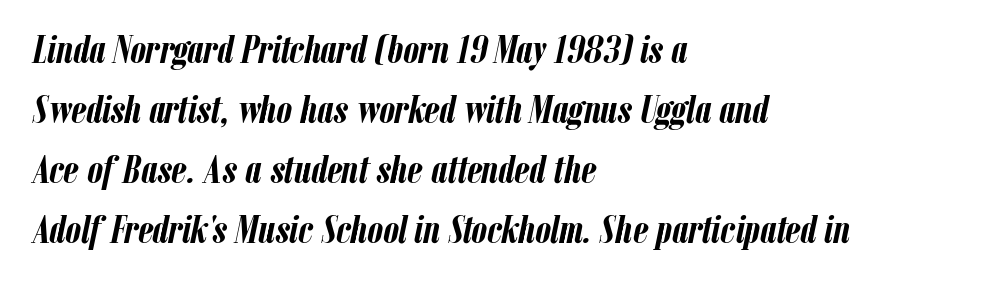
{"italic": "yes", "lean": "right", "slant_degrees": 12, "bold": "yes", "weight": "semibold", "width": "condensed", "stroke_contrast": "low", "x_height": "medium", "monospaced": "no", "underline": "no", "align": "left", "line_spacing": "normal", "line_spacing_ratio": 1.54, "letter_spacing": "normal", "letter_spacing_em": 0.0, "glyph_px": 39}
